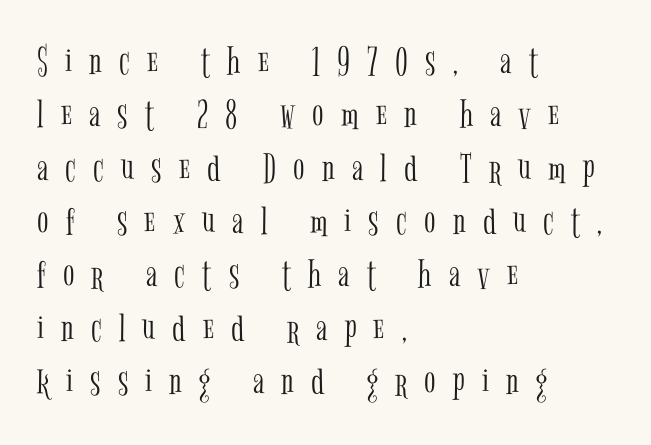
Q: Is the text bold? A: No.
Q: Is the text italic (slanted)? A: No, it is upright.
Q: Is the typeface a serif or a sans-serif typeface? A: Serif.
Q: Is the text underlined? A: No.
Q: How is the paragraph aligned? A: Left-aligned.
Q: Is the spacing between letters normal or unusually wide? A: Unusually wide.
Q: Is the spacing between lines tight, normal or loose? A: Normal.
Q: Width (condensed, normal, or wide)? A: Condensed.
Q: Stroke contrast? A: Low.
Q: x-height? A: Medium.
Q: Monospaced? A: No.
